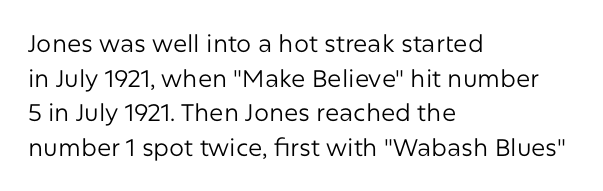
Q: Is the text bold? A: No.
Q: Is the text italic (slanted)? A: No, it is upright.
Q: Is the text underlined? A: No.
Q: How is the paragraph aligned? A: Left-aligned.
Q: Is the spacing between letters normal or unusually wide? A: Normal.
Q: Is the spacing between lines tight, normal or loose? A: Normal.
